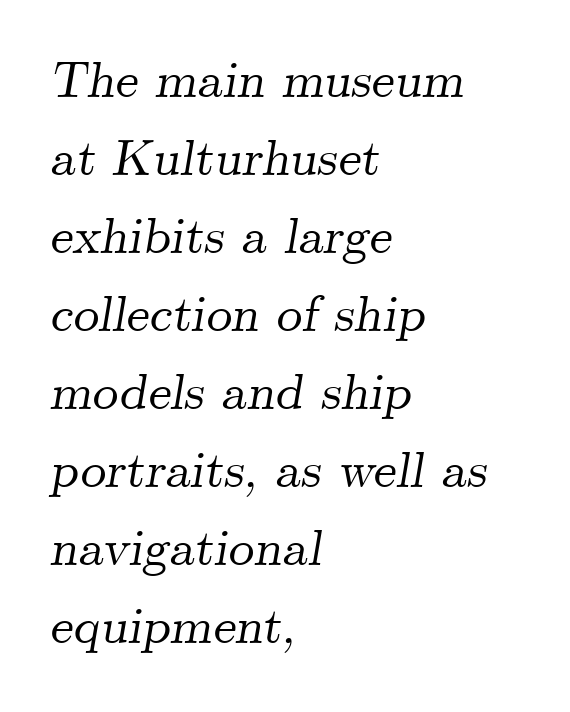
How would I describe the line gaps? Plain and ordinary. The zone under the glyphs is completely vacant. Caption: standard tracking, unaltered. The face used here is proportionally spaced, like ordinary book or web type. The glyphs look as if they've been sheared to an angle.
